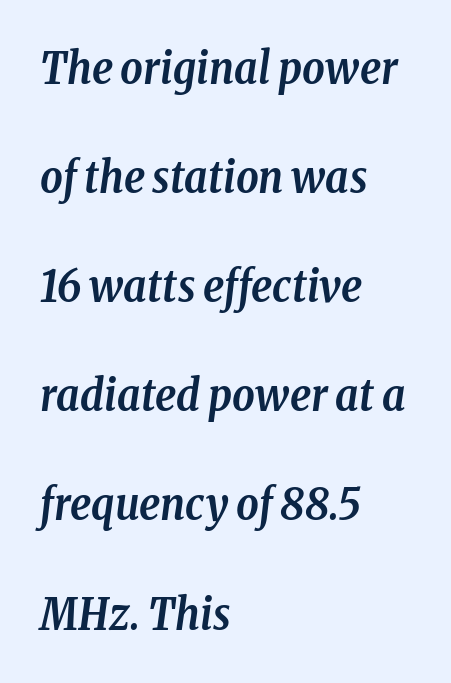
Q: Is the text bold? A: Yes.
Q: Is the text italic (slanted)? A: Yes, it leans right by about 8 degrees.
Q: Is the typeface a serif or a sans-serif typeface? A: Serif.
Q: Is the text underlined? A: No.
Q: How is the paragraph aligned? A: Left-aligned.
Q: Is the spacing between letters normal or unusually wide? A: Normal.
Q: Is the spacing between lines tight, normal or loose? A: Loose.
Q: Width (condensed, normal, or wide)? A: Condensed.
Q: Stroke contrast? A: Low.
Q: x-height? A: Medium.
Q: Monospaced? A: No.
